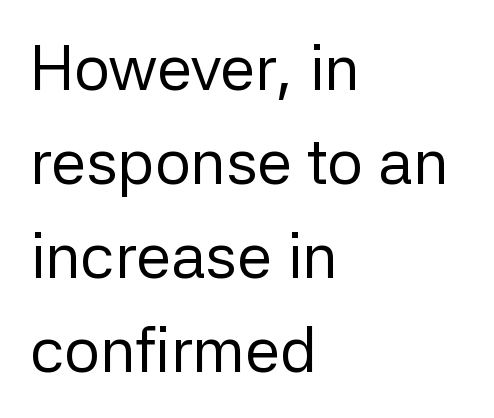
The ragged edge is on the right, which tells us the setting is flush left. A typesetter would call this proportional, since set widths differ per character. The words here are not underlined. Compared with a typical body face, this is equally light or lighter still. Regular leading. The letters carry no serifs — their stems end cleanly without finishing strokes.
